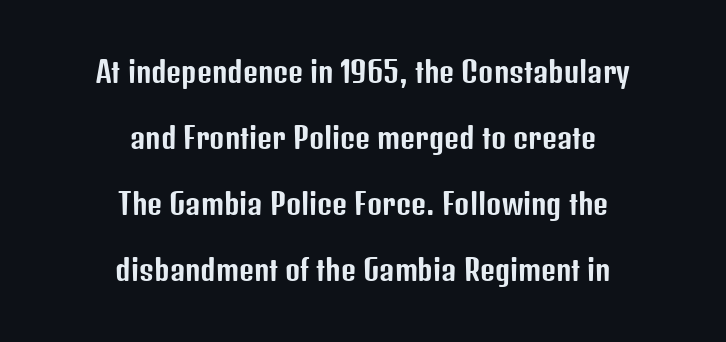
Q: Is the text italic (slanted)? A: No, it is upright.
Q: Is the typeface a serif or a sans-serif typeface? A: Sans-serif.
Q: Is the text underlined? A: No.
Q: How is the paragraph aligned? A: Centered.
Q: Is the spacing between letters normal or unusually wide? A: Normal.
Q: Is the spacing between lines tight, normal or loose? A: Loose.
Q: Width (condensed, normal, or wide)? A: Condensed.
Q: Stroke contrast? A: Low.
Q: x-height? A: Medium.
Q: Monospaced? A: No.
